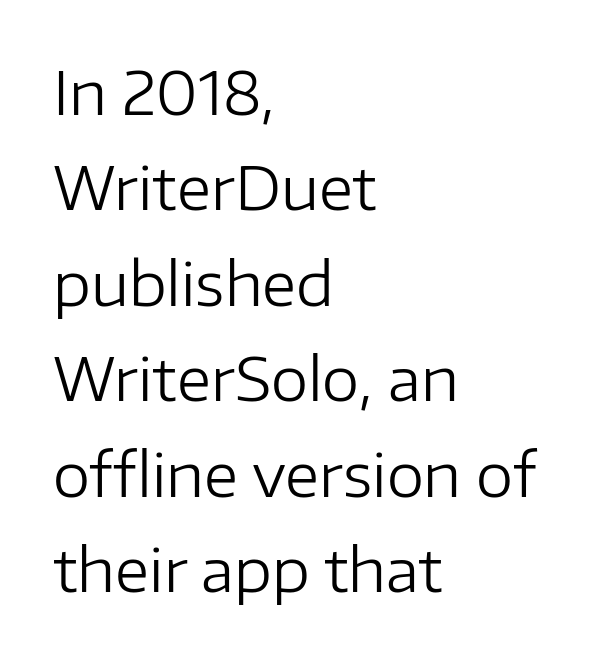
This sample is left-justified, so line endings fall wherever the words run out. Do the characters align in a grid? No, the font is proportional. Each new line begins a customary step beneath the previous one. The typeface chosen for these lines omits serifs. This sample uses plain, unmodified letter spacing. Quick note: underline off.
